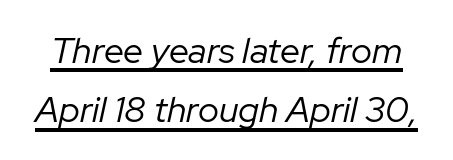
{"italic": "yes", "lean": "right", "slant_degrees": 12, "bold": "no", "weight": "regular", "width": "normal", "stroke_contrast": "low", "x_height": "medium", "monospaced": "no", "underline": "yes", "line_spacing": "normal", "line_spacing_ratio": 1.65, "letter_spacing": "normal", "letter_spacing_em": 0.0, "glyph_px": 36}
